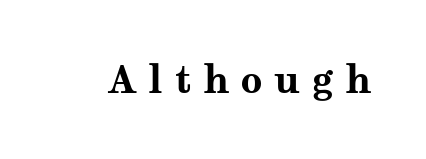
The image shows 38 px bold, wide serif type, upright; set unusually wide letter spacing (+0.3 em), not underlined; medium stroke contrast and a medium x-height.
